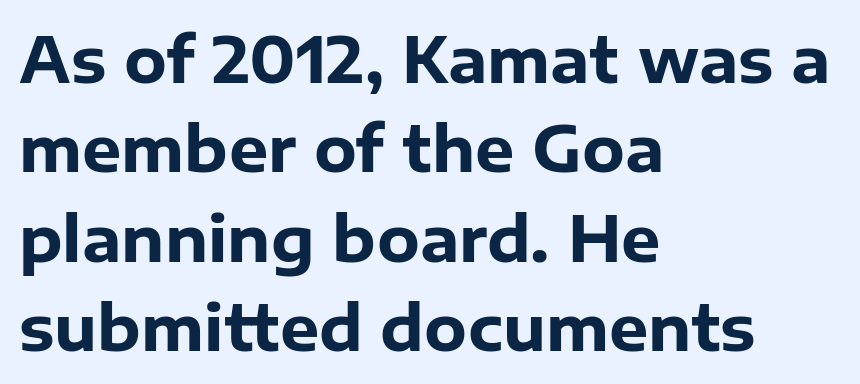
Q: Is the text bold? A: Yes.
Q: Is the text italic (slanted)? A: No, it is upright.
Q: Is the typeface a serif or a sans-serif typeface? A: Sans-serif.
Q: Is the text underlined? A: No.
Q: How is the paragraph aligned? A: Left-aligned.
Q: Is the spacing between letters normal or unusually wide? A: Normal.
Q: Is the spacing between lines tight, normal or loose? A: Normal.
Q: Width (condensed, normal, or wide)? A: Normal.
Q: Stroke contrast? A: Low.
Q: x-height? A: Medium.
Q: Monospaced? A: No.
